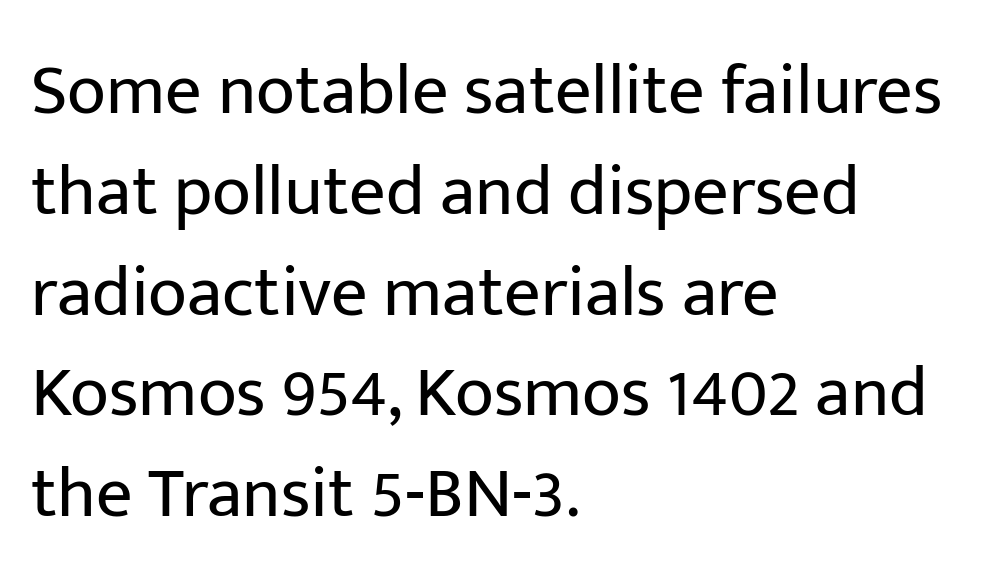
Q: Is the text bold? A: No.
Q: Is the text italic (slanted)? A: No, it is upright.
Q: Is the typeface a serif or a sans-serif typeface? A: Sans-serif.
Q: Is the text underlined? A: No.
Q: How is the paragraph aligned? A: Left-aligned.
Q: Is the spacing between letters normal or unusually wide? A: Normal.
Q: Is the spacing between lines tight, normal or loose? A: Normal.
Q: Width (condensed, normal, or wide)? A: Normal.
Q: Stroke contrast? A: Low.
Q: x-height? A: Medium.
Q: Monospaced? A: No.
